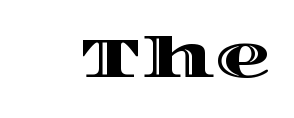
Q: Is the text italic (slanted)? A: No, it is upright.
Q: Is the text underlined? A: No.
Q: Is the spacing between letters normal or unusually wide? A: Normal.
Q: Width (condensed, normal, or wide)? A: Wide.
Q: x-height? A: Large.
Q: Monospaced? A: No.
